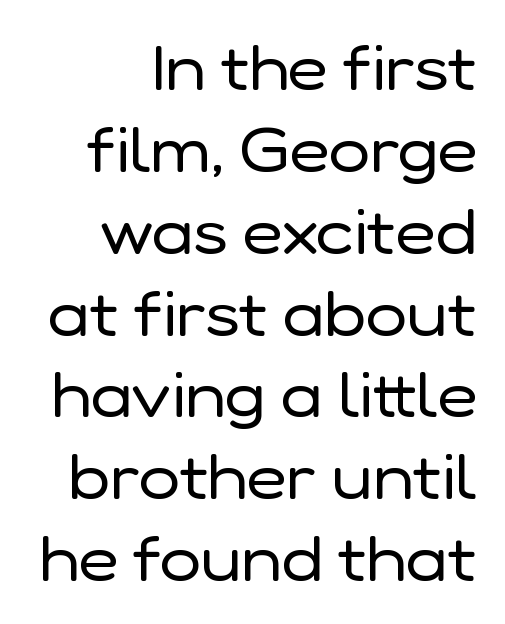
{"serif": "no", "italic": "no", "bold": "no", "weight": "regular", "width": "normal", "stroke_contrast": "low", "x_height": "medium", "monospaced": "no", "underline": "no", "align": "right", "line_spacing": "normal", "line_spacing_ratio": 1.32, "letter_spacing": "normal", "letter_spacing_em": 0.0, "glyph_px": 62}
